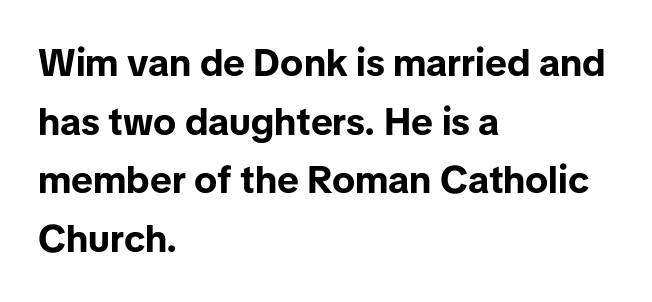
The image shows 38 px bold sans-serif type, upright; set left-aligned, normal line spacing (1.54x), normal letter spacing, not underlined; low stroke contrast and a medium x-height.
